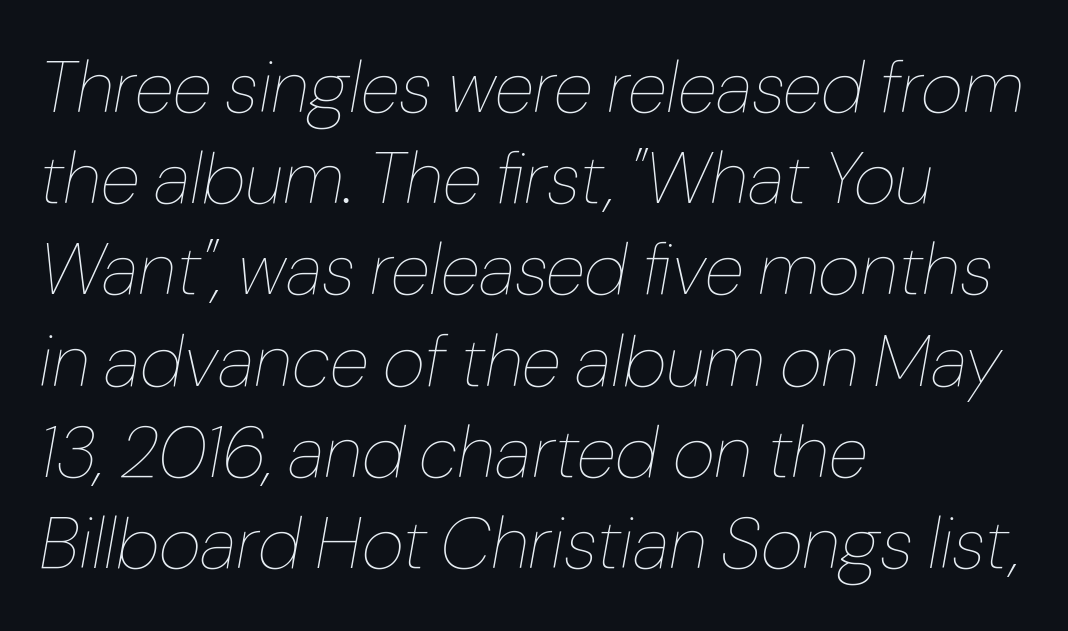
The image shows 73 px thin type, italic (leaning right); set left-aligned, normal line spacing (1.25x), normal letter spacing, not underlined; low stroke contrast and a medium x-height.
